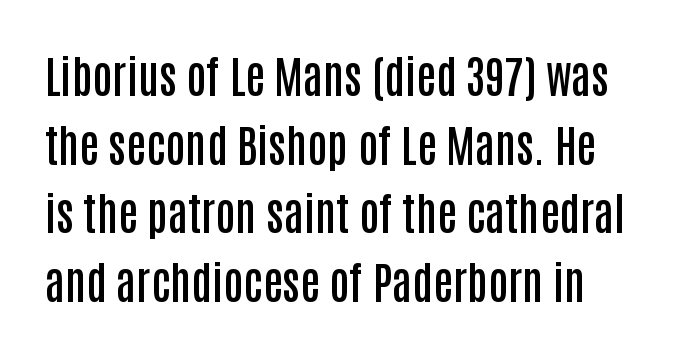
Q: Is the text bold? A: Semi-bold.
Q: Is the text italic (slanted)? A: No, it is upright.
Q: Is the typeface a serif or a sans-serif typeface? A: Sans-serif.
Q: Is the text underlined? A: No.
Q: Is the spacing between letters normal or unusually wide? A: Normal.
Q: Is the spacing between lines tight, normal or loose? A: Normal.
Q: Width (condensed, normal, or wide)? A: Condensed.
Q: Stroke contrast? A: Low.
Q: x-height? A: Large.
Q: Monospaced? A: No.
